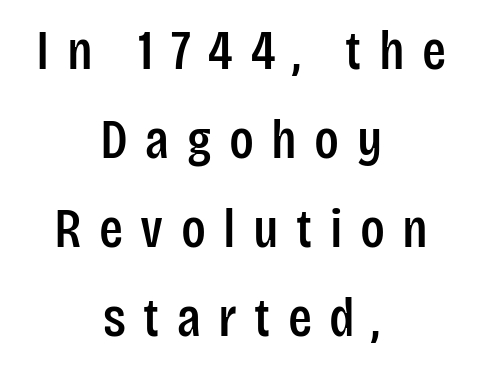
Here the glyphs are tracked loosely, breaking word shapes into spaced letters. Each letter's strokes conclude bluntly, with no projecting serifs. Just letters on the line, the space beneath them empty. The typography opts for an upright posture over an oblique one. Is there much room between lines? A standard amount, neither cramped nor airy.
